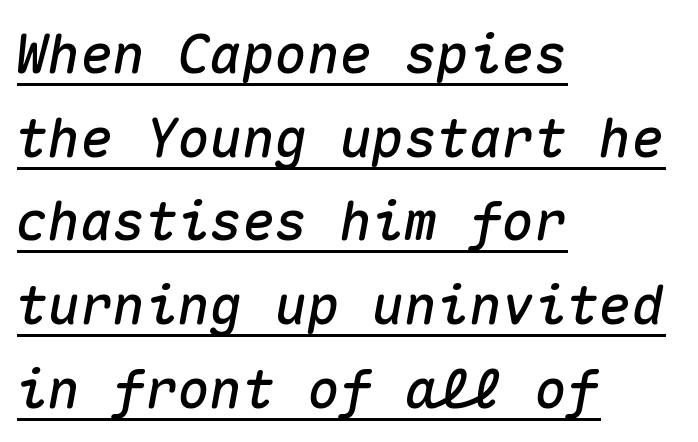
{"italic": "yes", "lean": "right", "slant_degrees": 10, "width": "normal", "stroke_contrast": "medium", "x_height": "medium", "monospaced": "yes", "underline": "yes", "align": "left", "line_spacing": "normal", "line_spacing_ratio": 1.55, "letter_spacing": "normal", "letter_spacing_em": 0.0, "glyph_px": 54}
